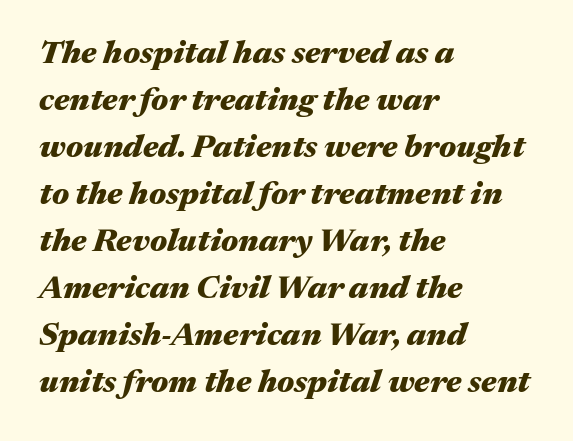
The image shows 32 px heavy, wide type, italic (leaning right); set left-aligned, normal line spacing (1.47x), normal letter spacing, not underlined; medium stroke contrast and a medium x-height.
